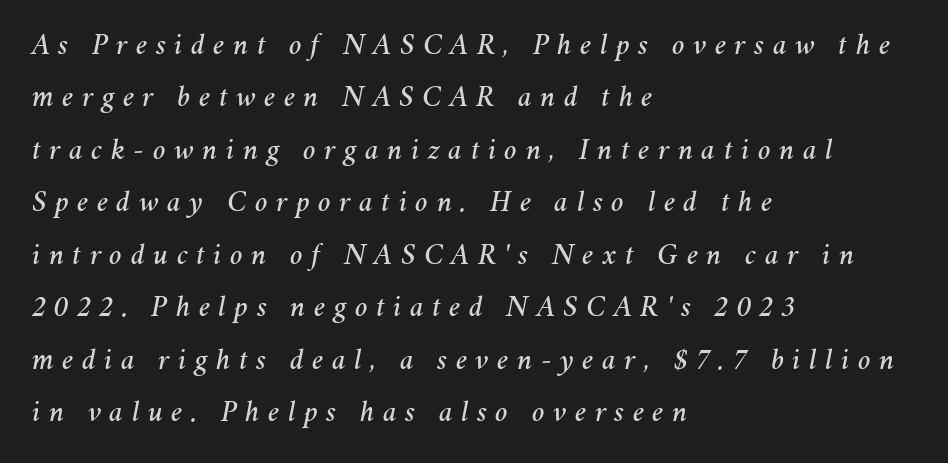
{"italic": "yes", "lean": "right", "slant_degrees": 11, "width": "normal", "stroke_contrast": "medium", "x_height": "medium", "monospaced": "no", "underline": "no", "align": "left", "line_spacing_ratio": 1.75, "letter_spacing": "wide", "letter_spacing_em": 0.28, "glyph_px": 30}
